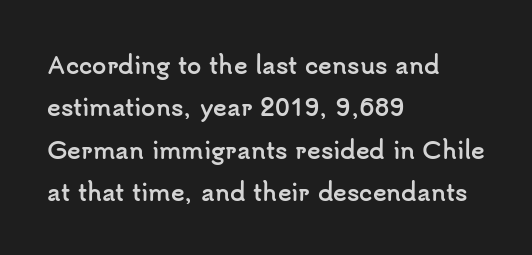
A clean baseline with only descenders dipping below it. Is the letter spacing exaggerated? No — it looks like the ordinary default. In terms of posture, this sample is upright. Alignment: flush left. Strong, thick strokes mark this as bold type.
